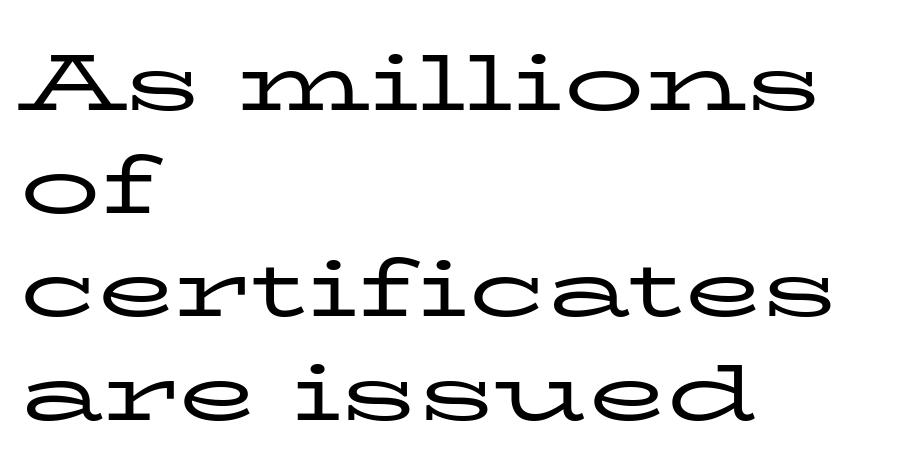
Is the block centered? No — it sits flush against the left margin. Vertical strokes here are truly vertical. Summary of vertical rhythm: regular, with standard interline spacing. You could call the tracking neutral — neither tight nor loose. Honestly, there is no underline to notice here at all.
